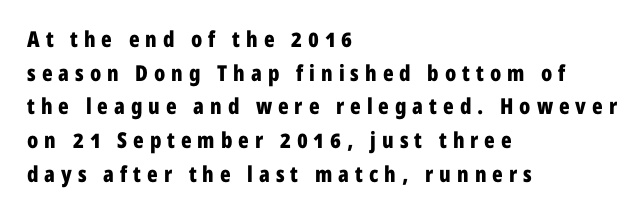
The image shows 22 px bold type, upright; set left-aligned, normal line spacing (1.53x), unusually wide letter spacing (+0.27 em), not underlined.
